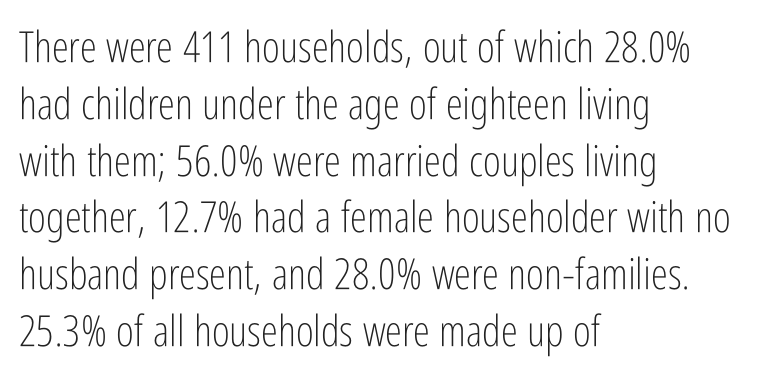
The letters advance in unequal steps, a hallmark of proportional type. Heaviness? Minimal to ordinary, like unemphasized prose. No extra tracking has been applied to these lines. The rendering anchors every line to the left-hand side. The passage shown is typeset with a sans-serif family. Descender tails drop into unmarked territory.
